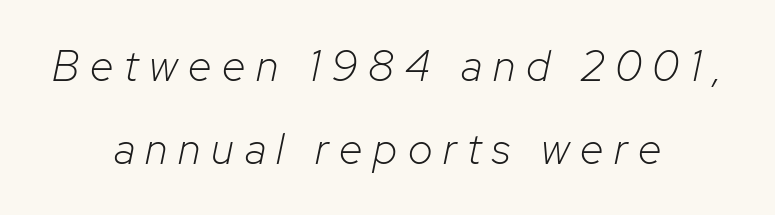
{"italic": "yes", "lean": "right", "slant_degrees": 12, "bold": "no", "weight": "light", "width": "normal", "stroke_contrast": "low", "x_height": "medium", "monospaced": "no", "underline": "no", "align": "center", "line_spacing": "loose", "line_spacing_ratio": 1.92, "letter_spacing": "wide", "letter_spacing_em": 0.25, "glyph_px": 43}
